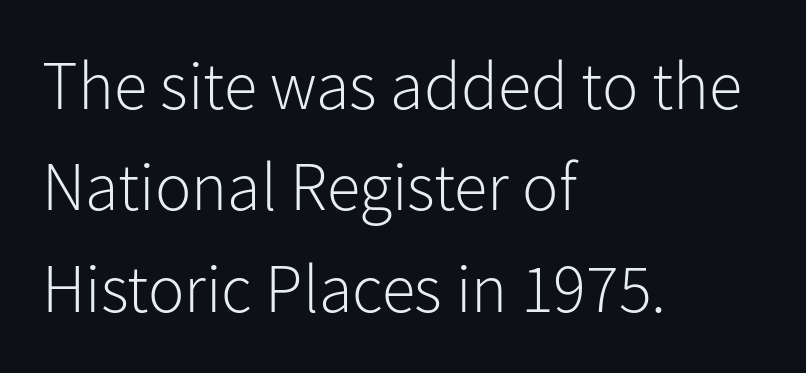
Q: Is the text bold? A: No.
Q: Is the text italic (slanted)? A: No, it is upright.
Q: Is the typeface a serif or a sans-serif typeface? A: Sans-serif.
Q: Is the text underlined? A: No.
Q: How is the paragraph aligned? A: Left-aligned.
Q: Is the spacing between letters normal or unusually wide? A: Normal.
Q: Is the spacing between lines tight, normal or loose? A: Normal.
Q: Width (condensed, normal, or wide)? A: Normal.
Q: Stroke contrast? A: Low.
Q: x-height? A: Medium.
Q: Monospaced? A: No.
